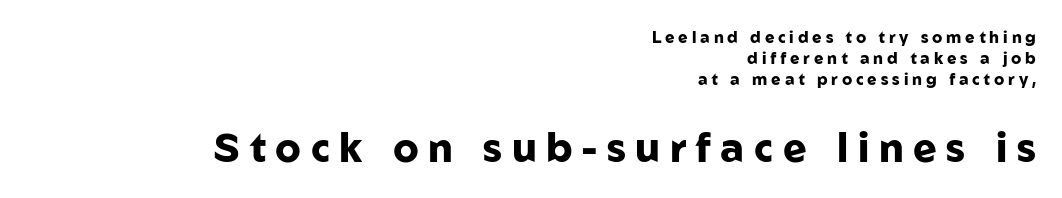
Display-style spreading of the glyphs; the letterfit is very open. The typeface chosen for these lines omits serifs. The letters advance in unequal steps, a hallmark of proportional type. The face used here appears at its bigger size in the lower chunk. Horizontally, the lines are justified to the trailing edge only. These lines were composed using upright roman letters.
